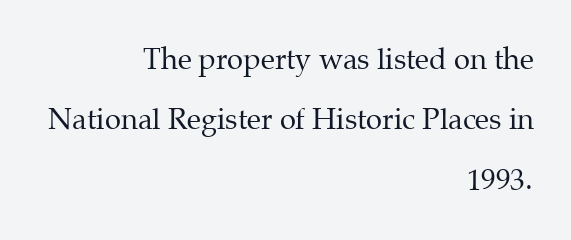
This sample uses an upright cut, with every glyph sitting square on the baseline. The face used here is proportionally spaced, like ordinary book or web type. A bare baseline throughout the passage. Honestly, the letter spacing is just normal — you wouldn't notice it. Note: serifs present on the glyphs. How would I describe the line gaps? Wide and relaxed.
